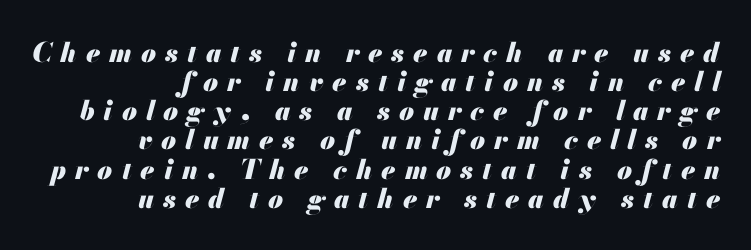
Q: Is the text bold? A: Yes.
Q: Is the text italic (slanted)? A: Yes, it leans right by about 13 degrees.
Q: Is the text underlined? A: No.
Q: How is the paragraph aligned? A: Right-aligned.
Q: Is the spacing between letters normal or unusually wide? A: Unusually wide.
Q: Is the spacing between lines tight, normal or loose? A: Tight.
